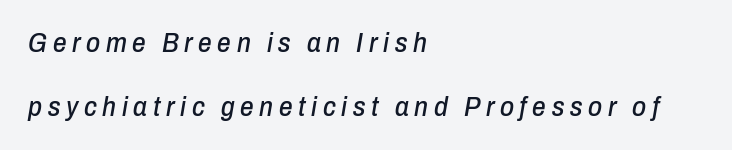
Q: Is the text italic (slanted)? A: Yes, it leans right by about 10 degrees.
Q: Is the text underlined? A: No.
Q: How is the paragraph aligned? A: Left-aligned.
Q: Is the spacing between letters normal or unusually wide? A: Unusually wide.
Q: Is the spacing between lines tight, normal or loose? A: Loose.
